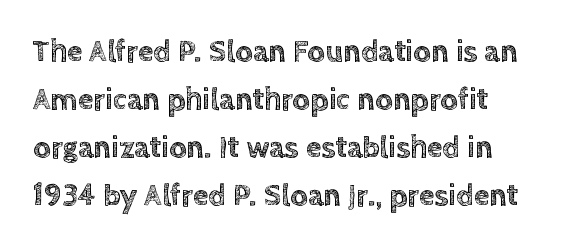
The horizontal fit of the characters is conventional and even. Does the leading feel generous? No, just average. Descenders hang freely into open space. Is this a fixed-width face? No — the glyphs have proportional, varying widths. Is there any slant? The stems are plumb.
